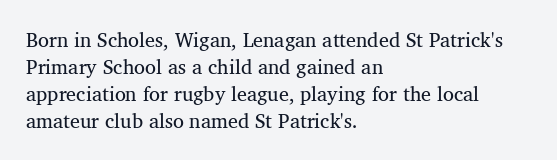
What's the leading like? Ordinary, nothing unusual. This rendering uses left alignment, leaving the right contour irregular. A bare baseline throughout the passage. No heavy texture on the line: the type isn't bold.
